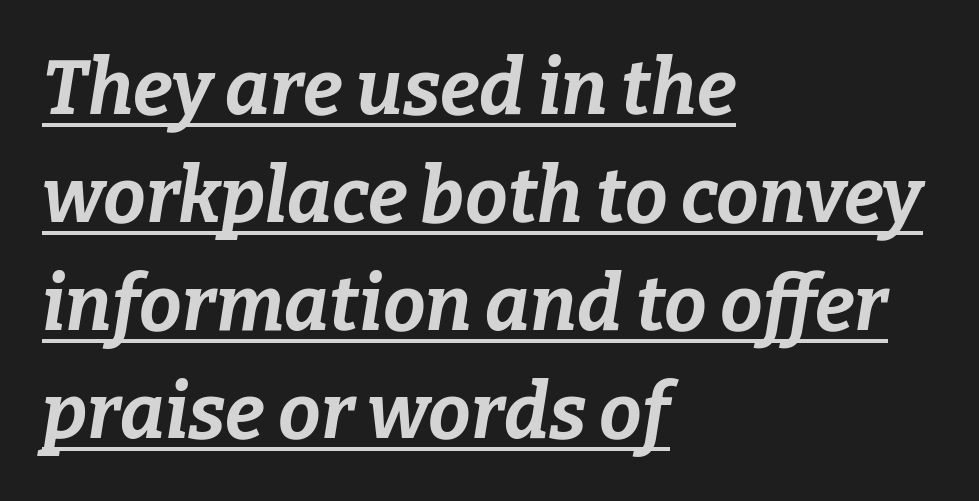
The image shows 76 px bold type, italic (leaning right); set left-aligned, normal line spacing (1.42x), normal letter spacing, underlined; low stroke contrast and a medium x-height.
